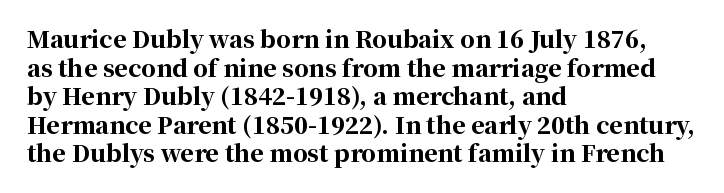
Every character sits straight up, as roman type does. Stroke thickness is high; the sample reads as a true bold. Inter-character spacing is left at the font's built-in metrics. Casual observation: everything's shoved over to the left. The specimen omits any rule beneath the text block's lines.
